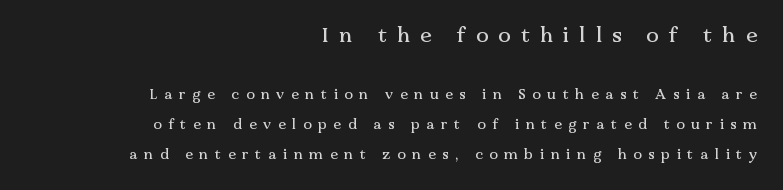
Regarding leading, the lines here are spaced well apart. This rendering widens character spacing well past its baseline value. When letters stand straight like this, we call the style roman or upright. Size hierarchy here favors the leading block over the trailing one. Rule under the text: the space is simply empty.
